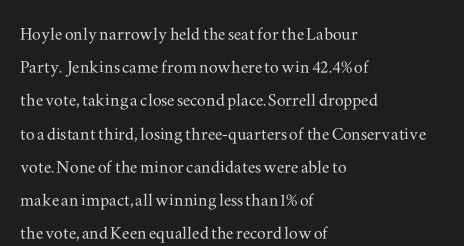
{"italic": "no", "underline": "no", "align": "left", "line_spacing": "normal", "line_spacing_ratio": 1.51, "letter_spacing": "normal", "letter_spacing_em": 0.0, "glyph_px": 22}
